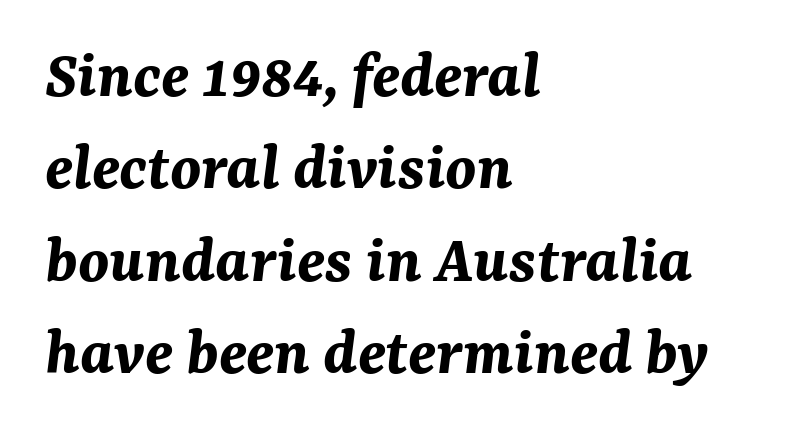
Q: Is the text bold? A: Yes.
Q: Is the text italic (slanted)? A: Yes, it leans right by about 7 degrees.
Q: Is the text underlined? A: No.
Q: How is the paragraph aligned? A: Left-aligned.
Q: Is the spacing between letters normal or unusually wide? A: Normal.
Q: Is the spacing between lines tight, normal or loose? A: Normal.
Q: Width (condensed, normal, or wide)? A: Normal.
Q: Stroke contrast? A: Medium.
Q: x-height? A: Medium.
Q: Monospaced? A: No.
